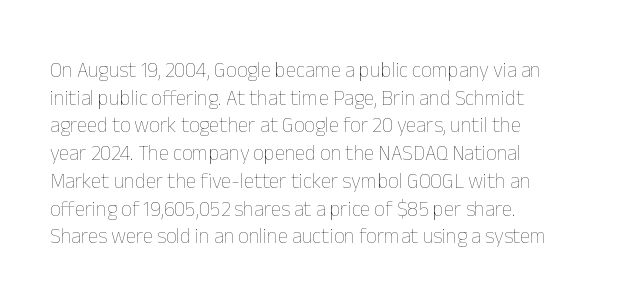
{"italic": "no", "bold": "no", "underline": "no", "align": "left", "line_spacing": "normal", "line_spacing_ratio": 1.32, "letter_spacing": "normal", "letter_spacing_em": 0.0, "glyph_px": 21}
